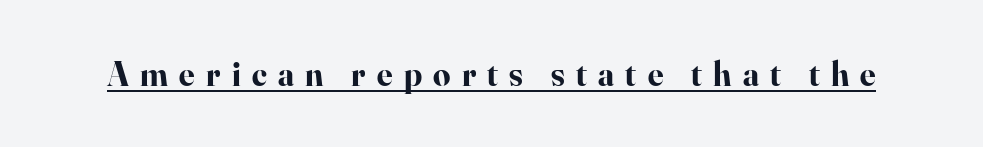
Q: Is the text bold? A: Yes.
Q: Is the text italic (slanted)? A: No, it is upright.
Q: Is the typeface a serif or a sans-serif typeface? A: Serif.
Q: Is the text underlined? A: Yes.
Q: Is the spacing between letters normal or unusually wide? A: Unusually wide.
Q: Width (condensed, normal, or wide)? A: Normal.
Q: Stroke contrast? A: High.
Q: x-height? A: Small.
Q: Monospaced? A: No.
